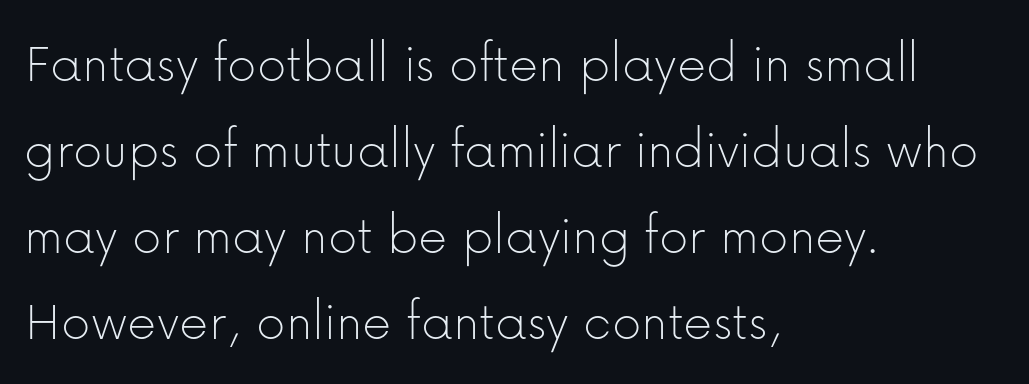
Q: Is the text bold? A: No.
Q: Is the text italic (slanted)? A: No, it is upright.
Q: Is the typeface a serif or a sans-serif typeface? A: Sans-serif.
Q: Is the text underlined? A: No.
Q: How is the paragraph aligned? A: Left-aligned.
Q: Is the spacing between letters normal or unusually wide? A: Normal.
Q: Is the spacing between lines tight, normal or loose? A: Normal.
Q: Width (condensed, normal, or wide)? A: Normal.
Q: Stroke contrast? A: Low.
Q: x-height? A: Medium.
Q: Monospaced? A: No.
